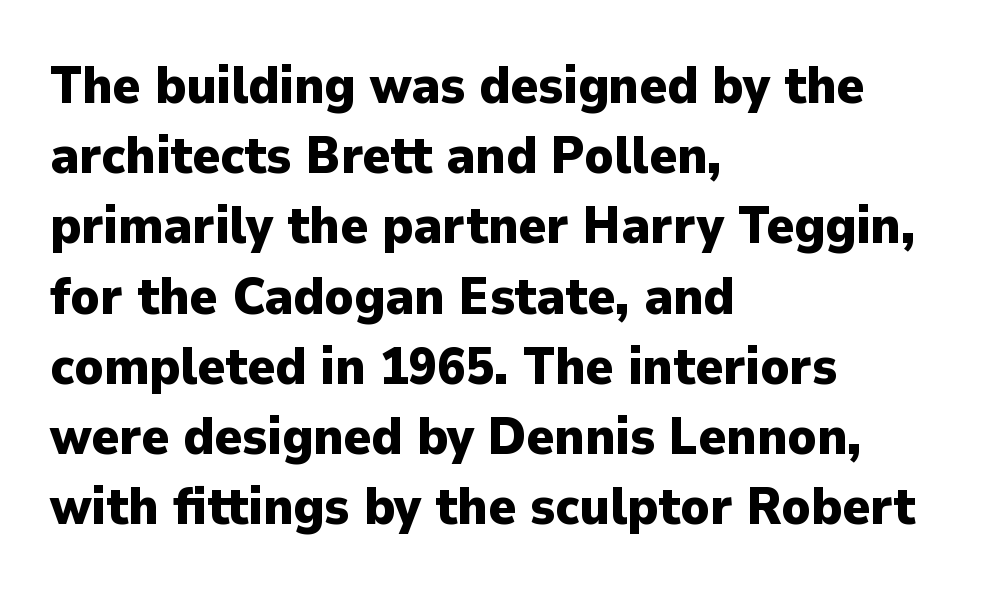
{"serif": "no", "italic": "no", "bold": "yes", "weight": "heavy", "width": "normal", "stroke_contrast": "low", "x_height": "medium", "monospaced": "no", "underline": "no", "align": "left", "line_spacing": "normal", "line_spacing_ratio": 1.35, "letter_spacing": "normal", "letter_spacing_em": 0.0, "glyph_px": 52}
